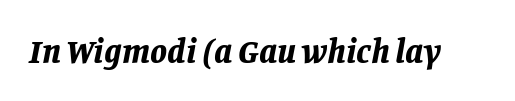
The image shows 34 px bold type, italic (leaning right); set normal letter spacing, not underlined; low stroke contrast and a large x-height.
